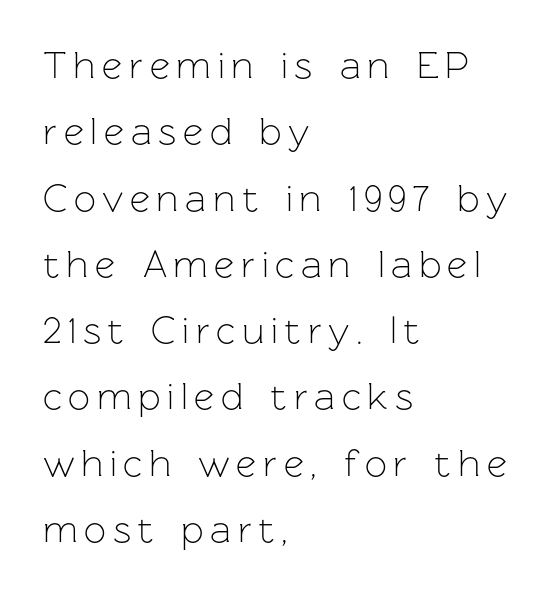
{"serif": "no", "italic": "no", "bold": "no", "weight": "light", "width": "normal", "stroke_contrast": "low", "x_height": "medium", "monospaced": "no", "underline": "no", "align": "left", "line_spacing": "normal", "line_spacing_ratio": 1.7, "glyph_px": 39}
